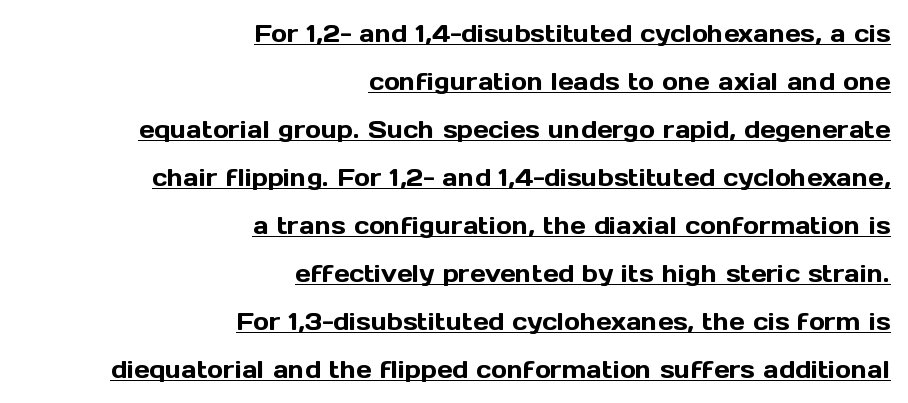
The image shows 24 px text type, upright; set right-aligned, loose line spacing (2.0x), normal letter spacing, underlined.
